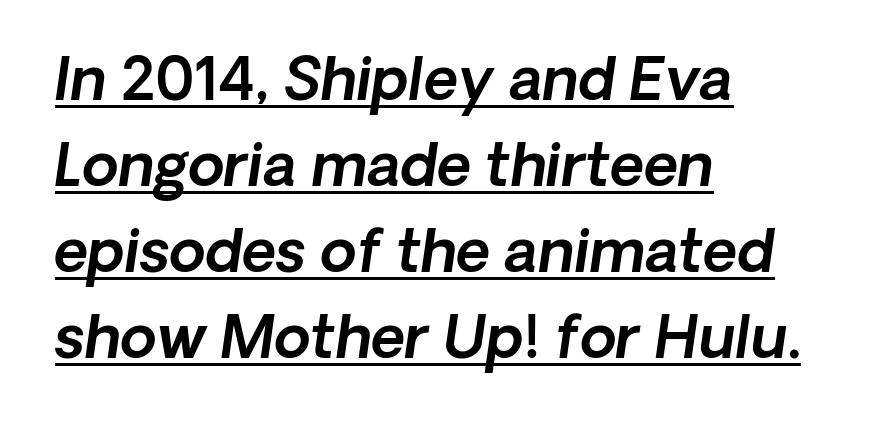
Q: Is the text italic (slanted)? A: Yes, it leans right by about 8 degrees.
Q: Is the text underlined? A: Yes.
Q: How is the paragraph aligned? A: Left-aligned.
Q: Is the spacing between letters normal or unusually wide? A: Normal.
Q: Is the spacing between lines tight, normal or loose? A: Normal.
Q: Width (condensed, normal, or wide)? A: Normal.
Q: x-height? A: Medium.
Q: Monospaced? A: No.
